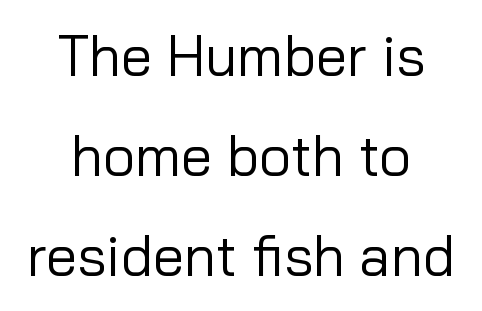
Q: Is the text bold? A: No.
Q: Is the text italic (slanted)? A: No, it is upright.
Q: Is the typeface a serif or a sans-serif typeface? A: Sans-serif.
Q: Is the text underlined? A: No.
Q: How is the paragraph aligned? A: Centered.
Q: Is the spacing between letters normal or unusually wide? A: Normal.
Q: Width (condensed, normal, or wide)? A: Normal.
Q: Stroke contrast? A: Low.
Q: x-height? A: Medium.
Q: Monospaced? A: No.
